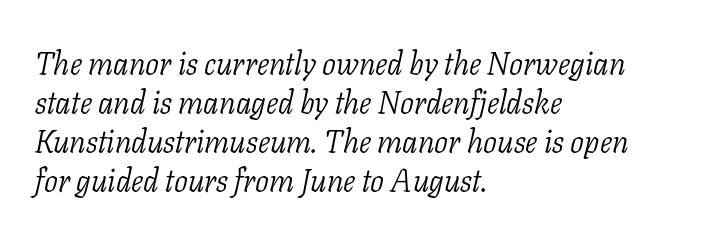
{"serif": "yes", "italic": "yes", "lean": "right", "slant_degrees": 11, "bold": "no", "weight": "light", "width": "normal", "stroke_contrast": "low", "x_height": "medium", "monospaced": "no", "underline": "no", "align": "left", "line_spacing": "normal", "line_spacing_ratio": 1.26, "letter_spacing": "normal", "letter_spacing_em": 0.0, "glyph_px": 31}
